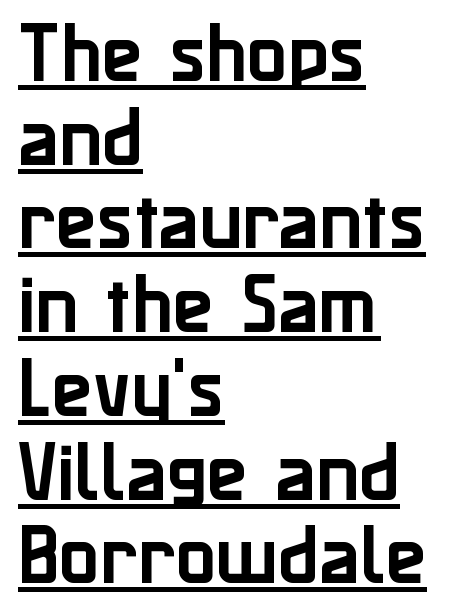
Q: Is the text italic (slanted)? A: No, it is upright.
Q: Is the typeface a serif or a sans-serif typeface? A: Sans-serif.
Q: Is the text underlined? A: Yes.
Q: How is the paragraph aligned? A: Left-aligned.
Q: Is the spacing between letters normal or unusually wide? A: Normal.
Q: Is the spacing between lines tight, normal or loose? A: Normal.
Q: Width (condensed, normal, or wide)? A: Normal.
Q: Stroke contrast? A: Low.
Q: x-height? A: Medium.
Q: Monospaced? A: No.
